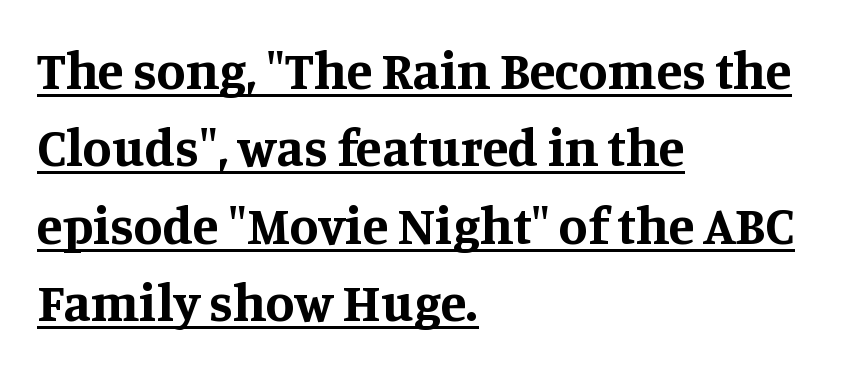
{"serif": "yes", "italic": "no", "bold": "yes", "weight": "bold", "width": "normal", "stroke_contrast": "medium", "x_height": "large", "monospaced": "no", "underline": "yes", "align": "left", "line_spacing": "normal", "line_spacing_ratio": 1.46, "letter_spacing": "normal", "letter_spacing_em": 0.0, "glyph_px": 53}
